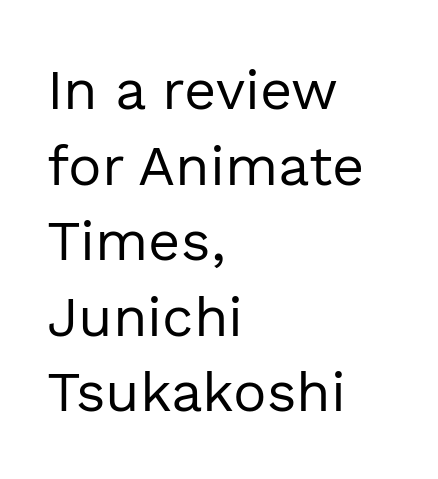
Check the space under the baseline: it is left empty. If you measured baseline to baseline, you'd find a middling distance. A typesetter would label this face a sans. Nothing unusual about the tracking: characters are spaced as the font intends.
